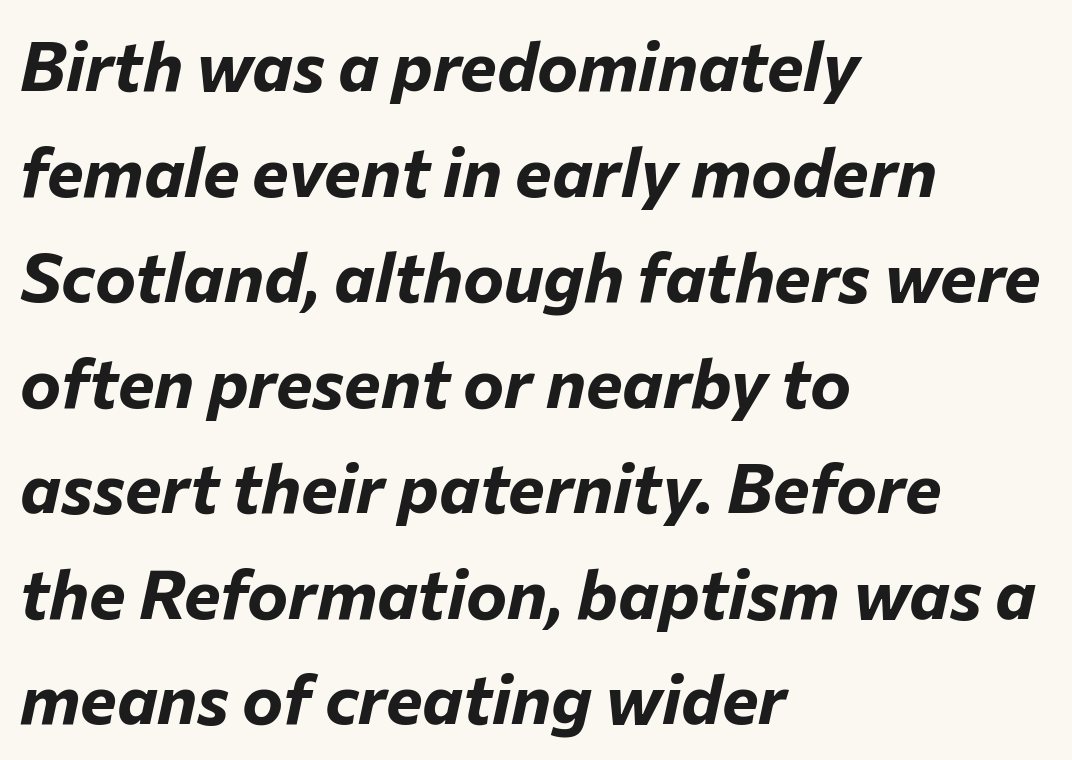
{"italic": "yes", "lean": "right", "slant_degrees": 12, "bold": "yes", "weight": "bold", "width": "normal", "stroke_contrast": "low", "x_height": "medium", "monospaced": "no", "underline": "no", "align": "left", "line_spacing": "normal", "line_spacing_ratio": 1.53, "letter_spacing": "normal", "letter_spacing_em": 0.0, "glyph_px": 69}
